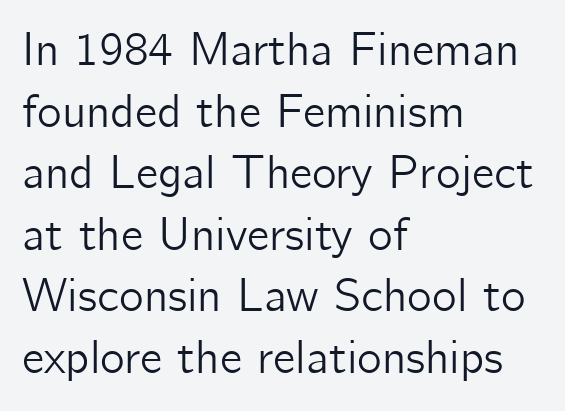
{"serif": "no", "italic": "no", "width": "normal", "stroke_contrast": "low", "x_height": "medium", "monospaced": "no", "underline": "no", "align": "left", "line_spacing": "normal", "line_spacing_ratio": 1.31, "letter_spacing": "normal", "letter_spacing_em": 0.0, "glyph_px": 47}
